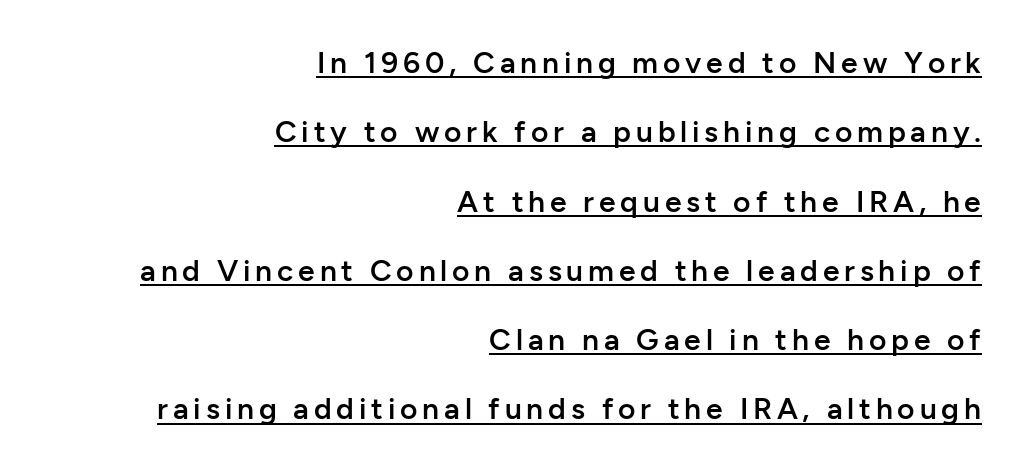
Q: Is the text bold? A: Semi-bold.
Q: Is the text italic (slanted)? A: No, it is upright.
Q: Is the typeface a serif or a sans-serif typeface? A: Sans-serif.
Q: Is the text underlined? A: Yes.
Q: How is the paragraph aligned? A: Right-aligned.
Q: Is the spacing between lines tight, normal or loose? A: Loose.
Q: Width (condensed, normal, or wide)? A: Normal.
Q: Stroke contrast? A: Low.
Q: x-height? A: Medium.
Q: Monospaced? A: No.
